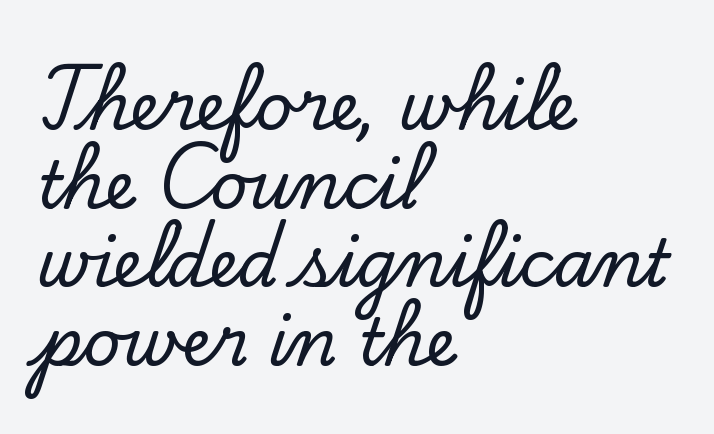
{"serif": "yes", "width": "normal", "stroke_contrast": "low", "x_height": "small", "monospaced": "no", "underline": "no", "align": "left", "line_spacing_ratio": 1.21, "letter_spacing": "normal", "letter_spacing_em": 0.0, "glyph_px": 65}
